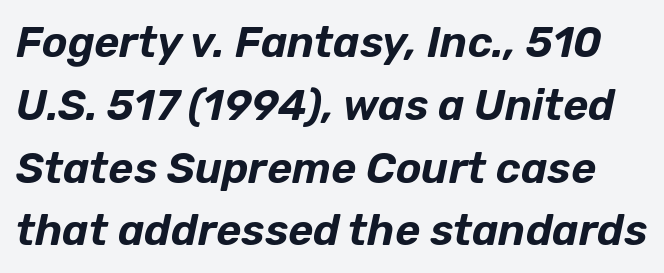
Yep, that's italic — everything's leaning. The line-height multiplier appears to be the usual default. The passage shown is typed in a proportional face where columns would drift. Tracking value appears to be zero — textbook default spacing. Each row of text sits above clean, open space.
